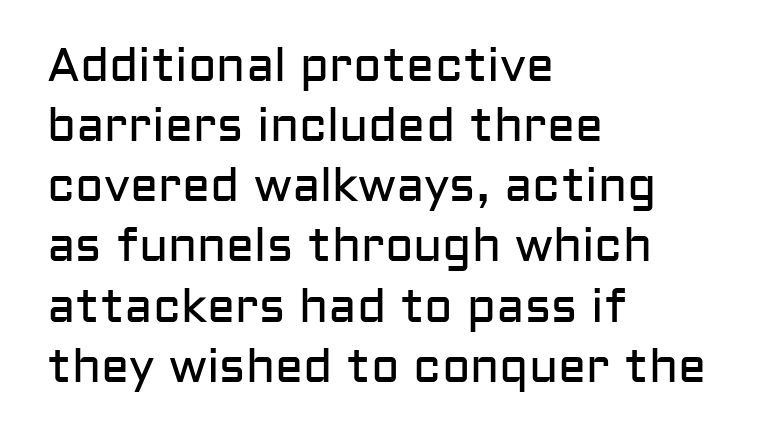
Q: Is the text bold? A: No.
Q: Is the text italic (slanted)? A: No, it is upright.
Q: Is the typeface a serif or a sans-serif typeface? A: Sans-serif.
Q: Is the text underlined? A: No.
Q: How is the paragraph aligned? A: Left-aligned.
Q: Is the spacing between letters normal or unusually wide? A: Normal.
Q: Is the spacing between lines tight, normal or loose? A: Normal.
Q: Width (condensed, normal, or wide)? A: Normal.
Q: Stroke contrast? A: Low.
Q: x-height? A: Medium.
Q: Monospaced? A: No.
